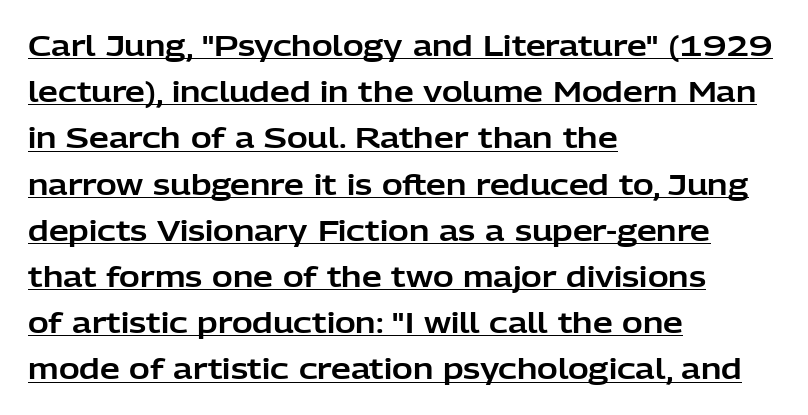
{"serif": "no", "italic": "no", "width": "normal", "stroke_contrast": "low", "x_height": "medium", "monospaced": "no", "underline": "yes", "align": "left", "line_spacing": "normal", "line_spacing_ratio": 1.65, "letter_spacing": "normal", "letter_spacing_em": 0.0, "glyph_px": 28}
